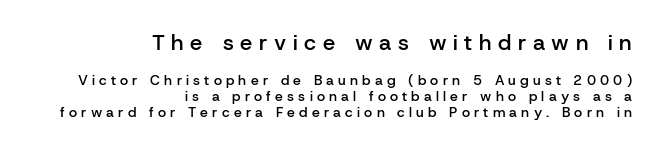
Q: Is the text bold? A: Semi-bold.
Q: Is the text italic (slanted)? A: No, it is upright.
Q: Is the text underlined? A: No.
Q: How is the paragraph aligned? A: Right-aligned.
Q: Is the spacing between letters normal or unusually wide? A: Unusually wide.
Q: Is the spacing between lines tight, normal or loose? A: Tight.
Q: Which block of text is set in a larger size, the first (top) or the second (bottom)? A: The first (top) one.
